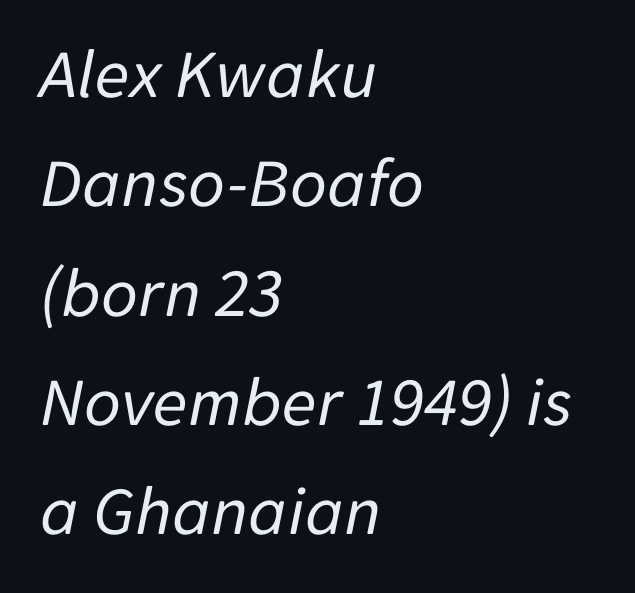
{"italic": "yes", "lean": "right", "slant_degrees": 11, "bold": "no", "weight": "regular", "width": "normal", "stroke_contrast": "low", "x_height": "medium", "monospaced": "no", "underline": "no", "align": "left", "line_spacing": "normal", "line_spacing_ratio": 1.54, "letter_spacing": "normal", "letter_spacing_em": 0.0, "glyph_px": 71}
